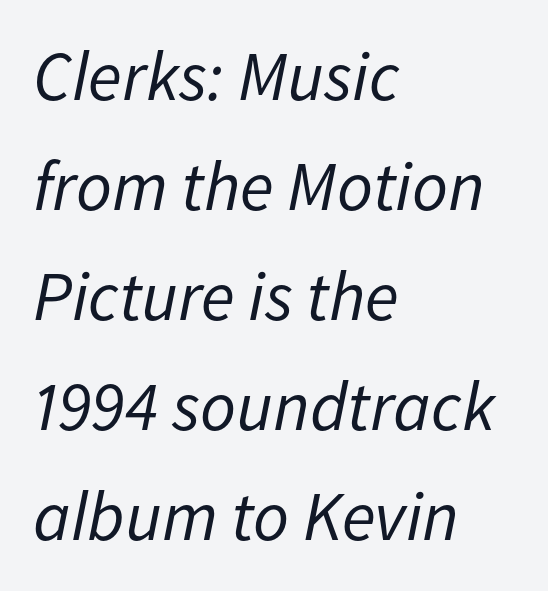
The image shows 70 px regular-weight type, italic (leaning right); set left-aligned, normal line spacing (1.57x), normal letter spacing, not underlined; low stroke contrast and a medium x-height.
